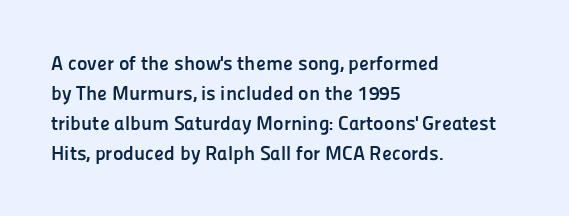
The image shows 20 px bold type, upright; set left-aligned, normal line spacing (1.5x), normal letter spacing, not underlined.
